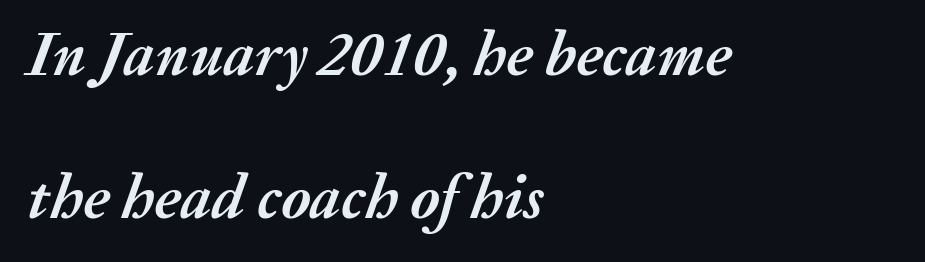
Compared with typical body copy, the letter spacing here is the same. I'd describe the lettering as bold — thick and assertive. Here the designer chose a conventional face with non-uniform glyph widths. Type without underlining. There's an unmistakable incline to the writing here.
